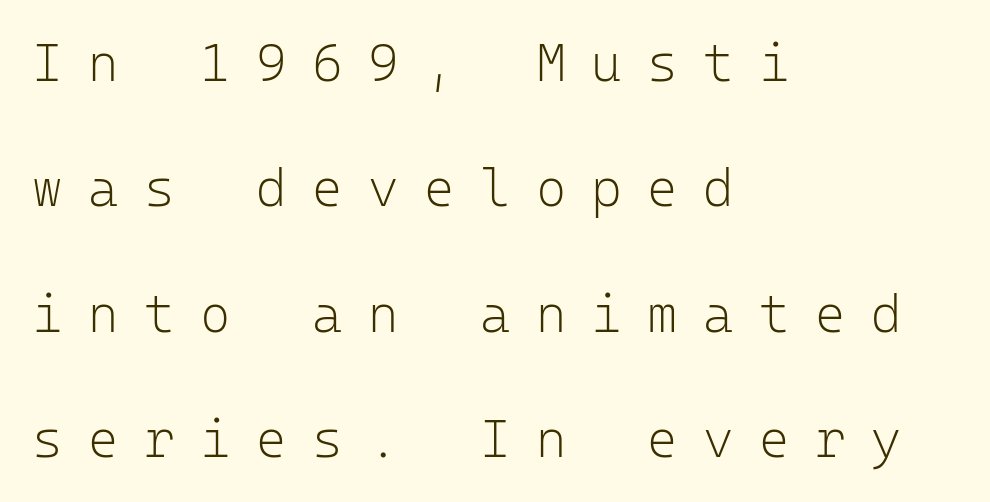
The image shows 52 px light sans-serif type, upright, monospaced; set left-aligned, loose line spacing (2.41x), unusually wide letter spacing (+0.49 em), not underlined; low stroke contrast and a medium x-height.
